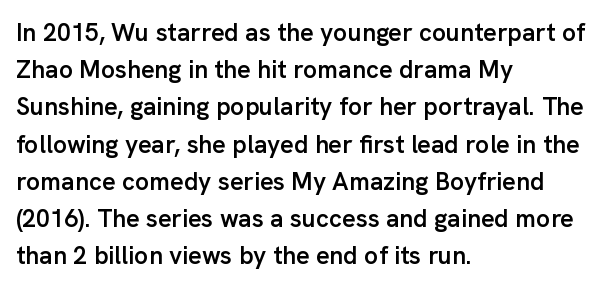
Q: Is the text bold? A: Semi-bold.
Q: Is the text italic (slanted)? A: No, it is upright.
Q: Is the text underlined? A: No.
Q: How is the paragraph aligned? A: Left-aligned.
Q: Is the spacing between letters normal or unusually wide? A: Normal.
Q: Is the spacing between lines tight, normal or loose? A: Normal.
